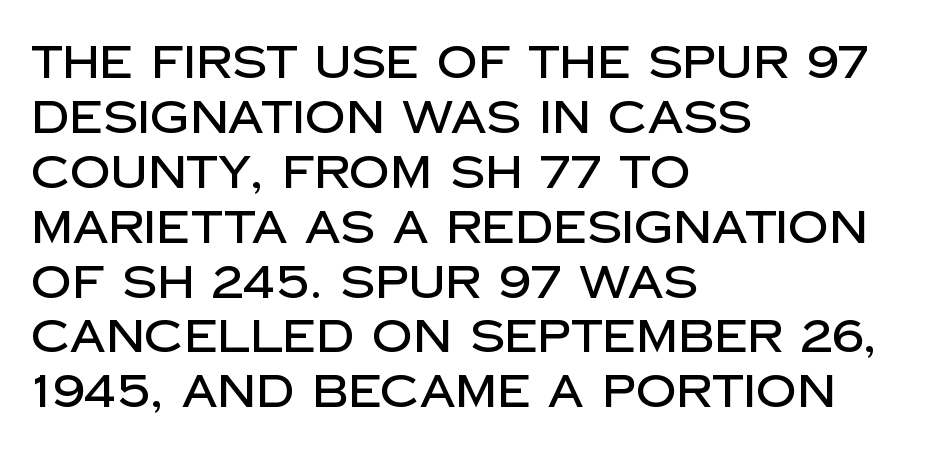
{"serif": "no", "italic": "no", "width": "normal", "stroke_contrast": "low", "x_height": "large", "monospaced": "no", "underline": "no", "align": "left", "line_spacing_ratio": 1.22, "letter_spacing": "normal", "letter_spacing_em": 0.0, "glyph_px": 45}
